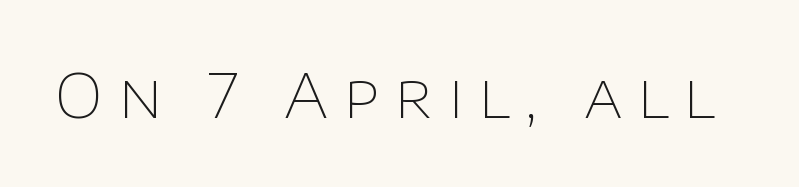
Tall strokes in this sample are plumb rather than angled. Grotesque or geometric, the face here clearly has no serifs. Descender tails drop into unmarked territory. Loose tracking; the words dissolve into strings of separated letters. Each stroke keeps to a modest, everyday thickness or less. The letters advance in unequal steps, a hallmark of proportional type.
